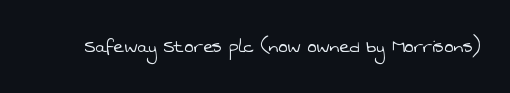
{"bold": "no", "underline": "no", "letter_spacing": "normal", "letter_spacing_em": 0.0, "glyph_px": 22}
